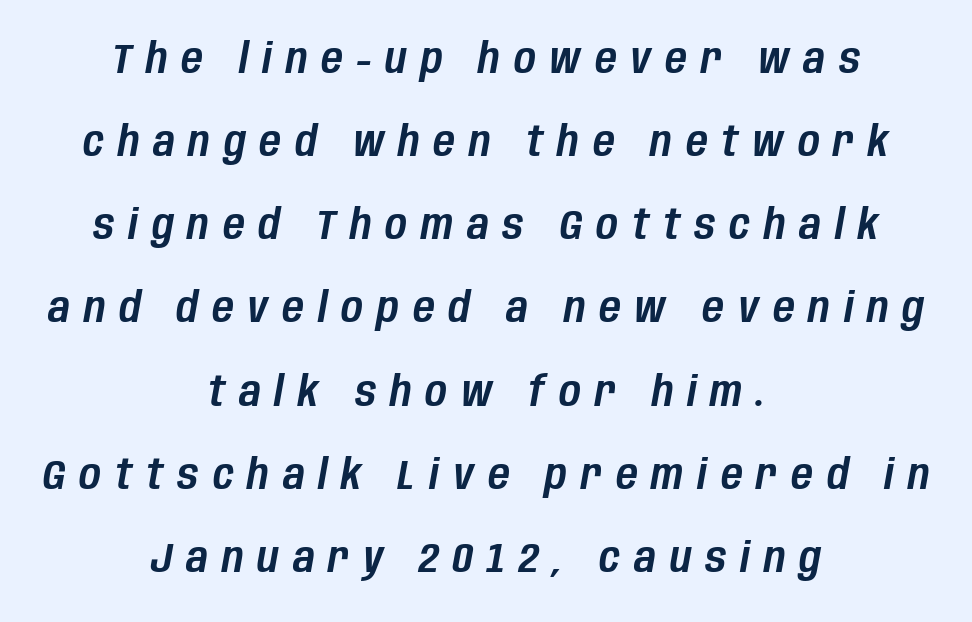
The specimen omits any rule beneath the text block's lines. Centered paragraph, ragged on both sides. This sample has the flowing, uneven cadence of proportional lettering. Display-style spreading of the glyphs; the letterfit is very open. The font's italic variant was chosen for this text. Does the leading feel generous? Absolutely, it's lavish.
